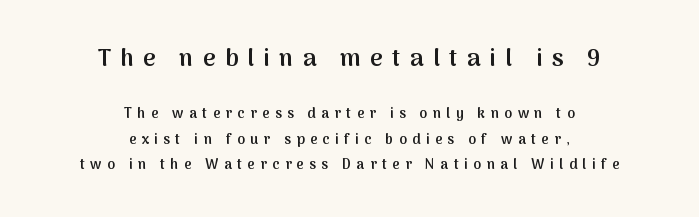
{"italic": "no", "bold": "semi", "underline": "no", "align": "center", "line_spacing_ratio": 1.8, "letter_spacing": "wide", "letter_spacing_em": 0.39, "larger_block": "first", "size_ratio": 1.71, "glyph_px": 24}
